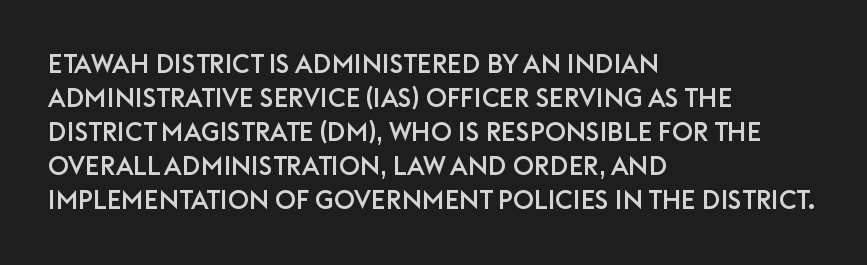
Q: Is the text italic (slanted)? A: No, it is upright.
Q: Is the text underlined? A: No.
Q: How is the paragraph aligned? A: Left-aligned.
Q: Is the spacing between letters normal or unusually wide? A: Normal.
Q: Is the spacing between lines tight, normal or loose? A: Normal.
